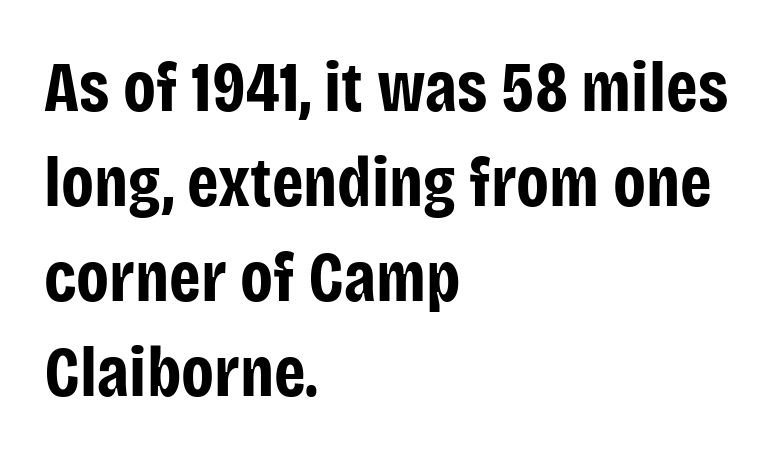
{"serif": "no", "italic": "no", "bold": "yes", "weight": "bold", "width": "condensed", "stroke_contrast": "low", "x_height": "large", "monospaced": "no", "underline": "no", "align": "left", "line_spacing": "normal", "line_spacing_ratio": 1.34, "letter_spacing": "normal", "letter_spacing_em": 0.0, "glyph_px": 71}
